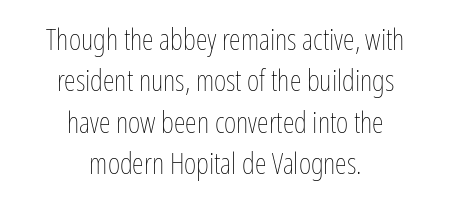
The gap between lines stays unmarked. This is roman type, the default non-slanted kind. The whitespace from short lines is split evenly between both sides. If you measured baseline to baseline, you'd find a middling distance.
